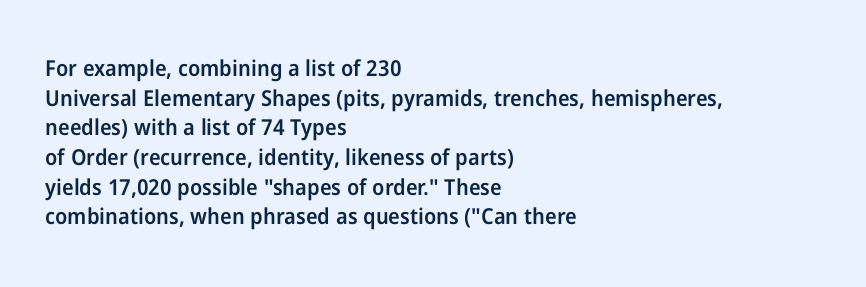
Q: Is the text bold? A: Semi-bold.
Q: Is the text italic (slanted)? A: No, it is upright.
Q: Is the text underlined? A: No.
Q: How is the paragraph aligned? A: Left-aligned.
Q: Is the spacing between letters normal or unusually wide? A: Normal.
Q: Is the spacing between lines tight, normal or loose? A: Normal.
